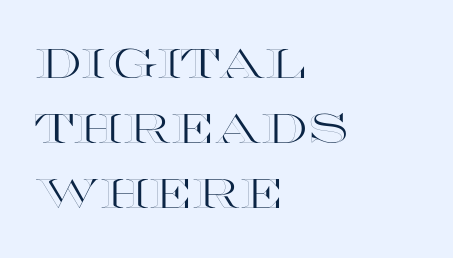
The image shows 41 px wide type, upright; set left-aligned, normal line spacing (1.58x), normal letter spacing, not underlined; a large x-height.
